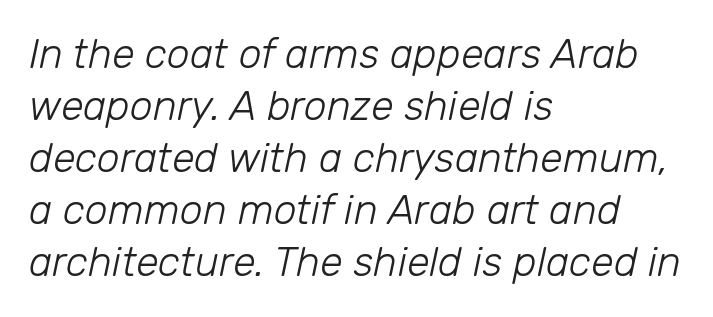
{"italic": "yes", "lean": "right", "slant_degrees": 12, "bold": "no", "weight": "light", "width": "normal", "stroke_contrast": "low", "x_height": "medium", "monospaced": "no", "underline": "no", "align": "left", "line_spacing": "normal", "line_spacing_ratio": 1.27, "letter_spacing": "normal", "letter_spacing_em": 0.0, "glyph_px": 41}
